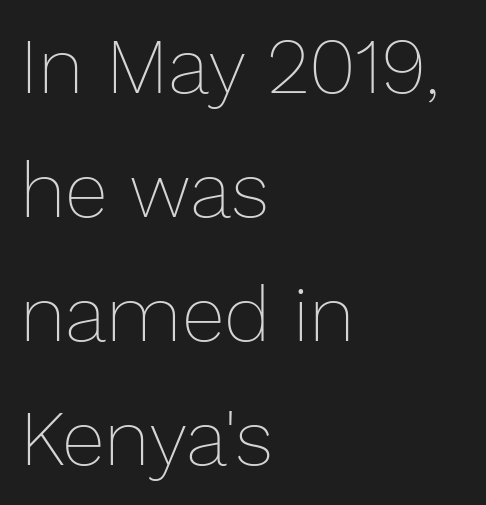
{"italic": "no", "bold": "no", "weight": "thin", "width": "normal", "stroke_contrast": "low", "x_height": "medium", "monospaced": "no", "underline": "no", "align": "left", "line_spacing": "normal", "line_spacing_ratio": 1.59, "letter_spacing": "normal", "letter_spacing_em": 0.0, "glyph_px": 78}
